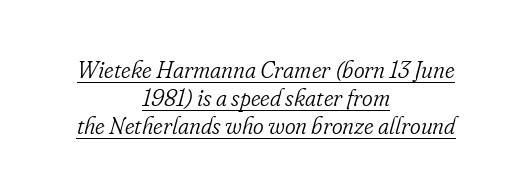
The image shows 23 px text type, italic (leaning right); set centered, line spacing 1.22x, normal letter spacing, underlined.
